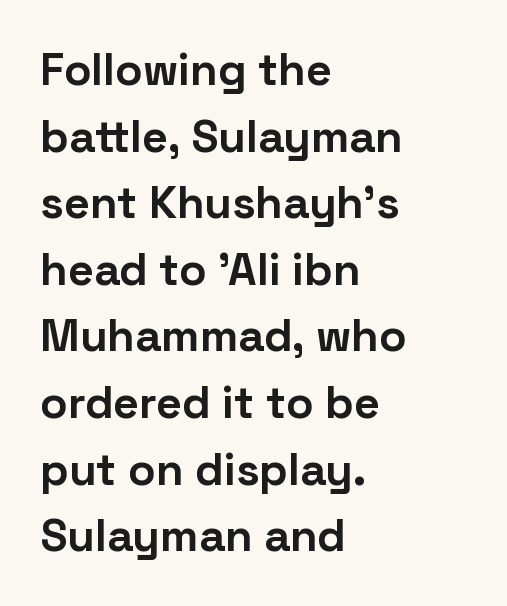
{"serif": "no", "italic": "no", "bold": "yes", "weight": "bold", "width": "normal", "stroke_contrast": "low", "x_height": "medium", "monospaced": "no", "underline": "no", "align": "left", "line_spacing": "normal", "line_spacing_ratio": 1.48, "letter_spacing": "normal", "letter_spacing_em": 0.0, "glyph_px": 45}
